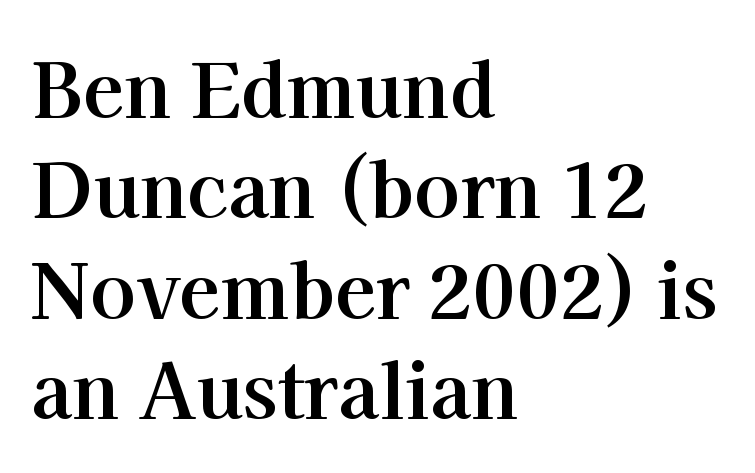
The image shows 75 px bold serif type, upright; set left-aligned, normal line spacing (1.34x), normal letter spacing, not underlined; high stroke contrast and a medium x-height.
